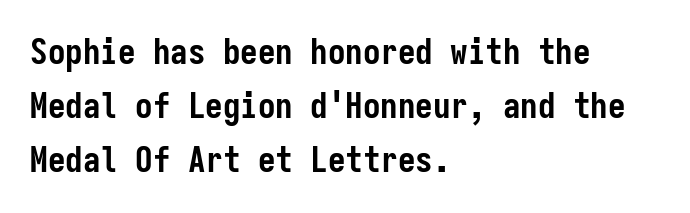
Q: Is the text bold? A: Yes.
Q: Is the text italic (slanted)? A: No, it is upright.
Q: Is the typeface a serif or a sans-serif typeface? A: Sans-serif.
Q: Is the text underlined? A: No.
Q: How is the paragraph aligned? A: Left-aligned.
Q: Is the spacing between letters normal or unusually wide? A: Normal.
Q: Is the spacing between lines tight, normal or loose? A: Normal.
Q: Width (condensed, normal, or wide)? A: Condensed.
Q: Stroke contrast? A: Low.
Q: x-height? A: Medium.
Q: Monospaced? A: Yes.
